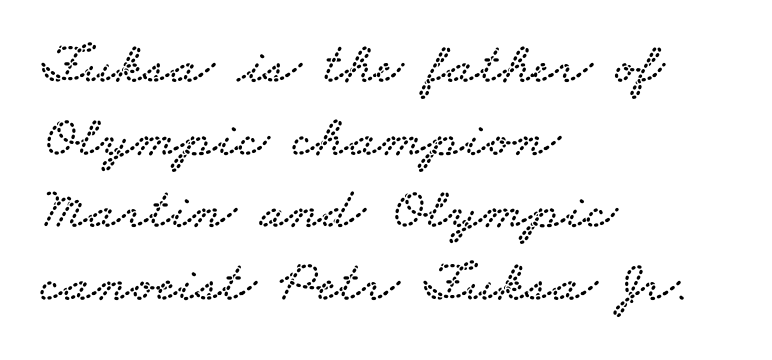
The foot of each line stays bare and open. If you drew a ruler down the left edge, every line would touch it. Each letter keeps its own natural width here, so spacing adapts to shape. There is no visible air inserted between adjacent glyphs.
